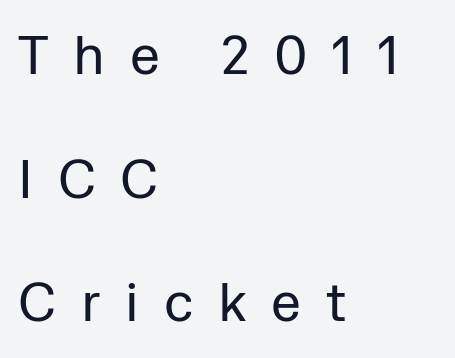
Is this a heavy cut? Hardly; it is regular or lighter. Notice how the passage keeps a crisp vertical edge on the left only. Note: no serifs on the glyphs. The line texture is sparse and dotted thanks to wide tracking. It's the straight-up-and-down kind of type. One glance says open: line gaps are wider than usual.
